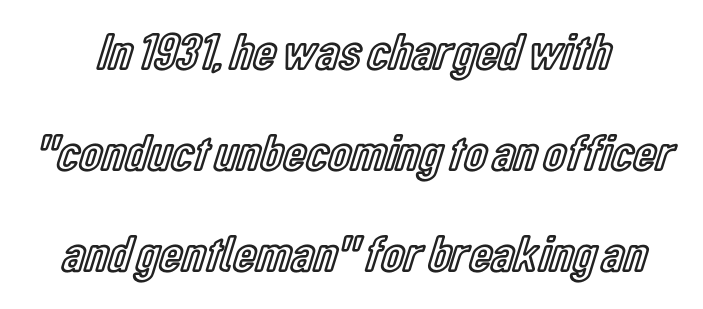
Q: Is the text italic (slanted)? A: Yes.
Q: Is the text underlined? A: No.
Q: Is the spacing between letters normal or unusually wide? A: Normal.
Q: Is the spacing between lines tight, normal or loose? A: Loose.
Q: Width (condensed, normal, or wide)? A: Condensed.
Q: x-height? A: Medium.
Q: Monospaced? A: No.
